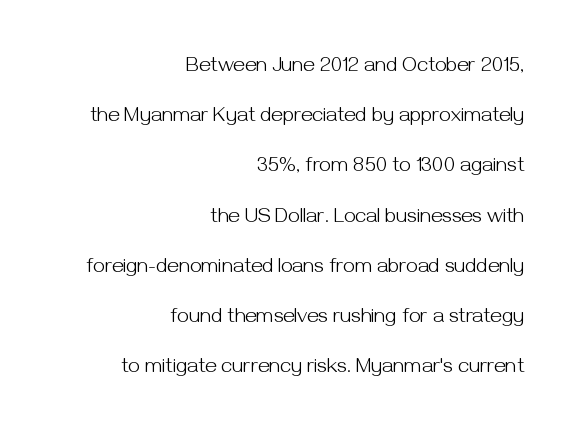
Q: Is the text bold? A: No.
Q: Is the text italic (slanted)? A: No, it is upright.
Q: Is the text underlined? A: No.
Q: How is the paragraph aligned? A: Right-aligned.
Q: Is the spacing between letters normal or unusually wide? A: Normal.
Q: Is the spacing between lines tight, normal or loose? A: Loose.
